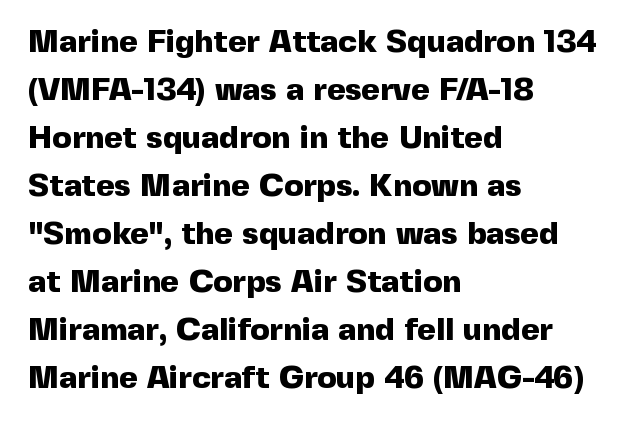
The axis of the letterforms is exactly vertical. Normally led — the rows are evenly, conventionally spaced. You could not count columns in this text — the font is proportionally spaced. Each glyph is drawn with heavy, bold strokes. All the whitespace from short lines collects on the right. The passage shown is not underscored anywhere.
